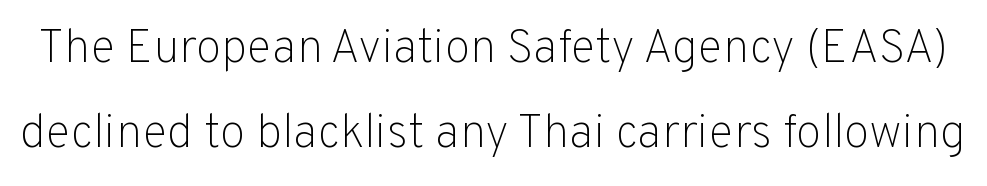
The image shows 47 px light sans-serif type, upright; set line spacing 1.81x, normal letter spacing, not underlined; low stroke contrast and a medium x-height.
